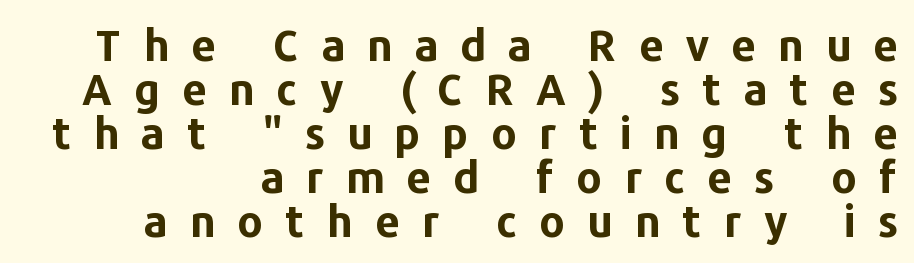
{"serif": "no", "italic": "no", "bold": "yes", "weight": "bold", "width": "normal", "stroke_contrast": "low", "x_height": "medium", "monospaced": "no", "underline": "no", "align": "right", "line_spacing": "tight", "line_spacing_ratio": 1.0, "letter_spacing": "wide", "letter_spacing_em": 0.5, "glyph_px": 44}
